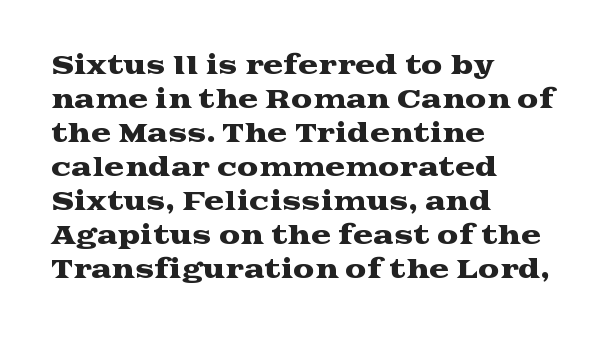
{"italic": "no", "underline": "no", "align": "left", "line_spacing": "normal", "line_spacing_ratio": 1.42, "letter_spacing": "normal", "letter_spacing_em": 0.0, "glyph_px": 24}
